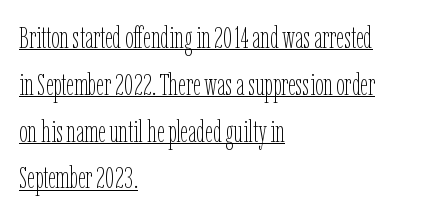
The image shows 30 px thin, condensed type, upright; set left-aligned, normal line spacing (1.56x), normal letter spacing, underlined; low stroke contrast and a medium x-height.
